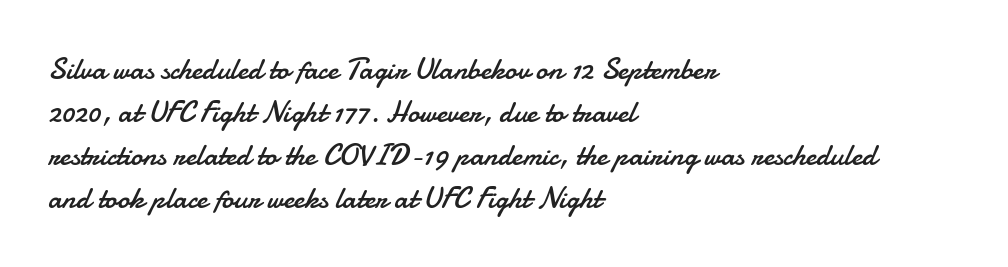
Q: Is the text bold? A: No.
Q: Is the text italic (slanted)? A: Yes.
Q: Is the typeface a serif or a sans-serif typeface? A: Sans-serif.
Q: Is the text underlined? A: No.
Q: How is the paragraph aligned? A: Left-aligned.
Q: Is the spacing between letters normal or unusually wide? A: Normal.
Q: Is the spacing between lines tight, normal or loose? A: Normal.
Q: Width (condensed, normal, or wide)? A: Normal.
Q: Stroke contrast? A: Low.
Q: x-height? A: Small.
Q: Monospaced? A: No.
